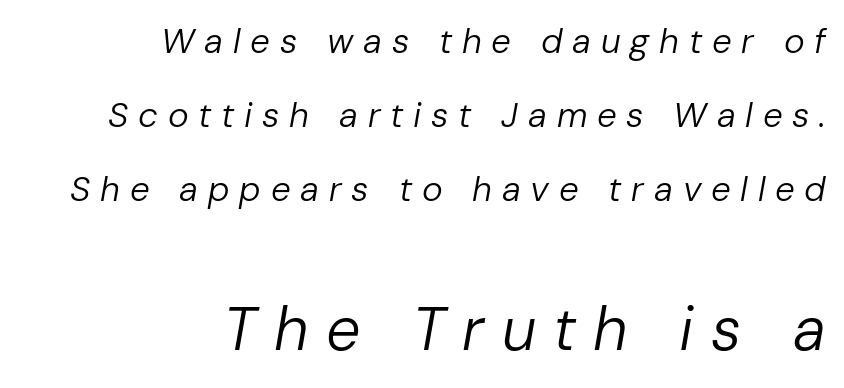
The emphasis by scale lands on block number two, below. Quick note: italic. The weight would be labelled regular, book, light, or lighter still. Alignment: flush right.
